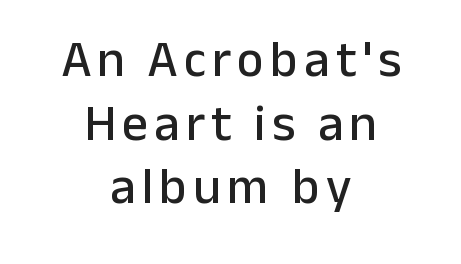
{"serif": "no", "italic": "no", "width": "normal", "stroke_contrast": "low", "x_height": "medium", "monospaced": "no", "underline": "no", "align": "center", "line_spacing": "normal", "line_spacing_ratio": 1.25, "glyph_px": 51}
